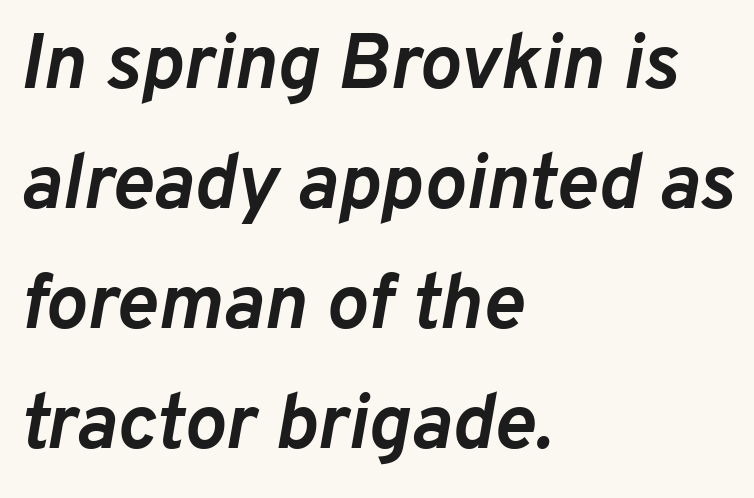
The image shows 78 px semibold type, italic (leaning right); set left-aligned, normal line spacing (1.54x), normal letter spacing, not underlined; low stroke contrast and a medium x-height.
